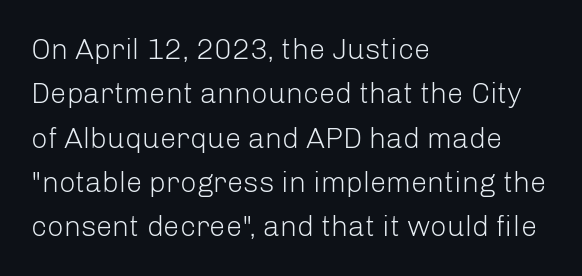
Q: Is the text bold? A: No.
Q: Is the text italic (slanted)? A: No, it is upright.
Q: Is the typeface a serif or a sans-serif typeface? A: Sans-serif.
Q: Is the text underlined? A: No.
Q: How is the paragraph aligned? A: Left-aligned.
Q: Is the spacing between letters normal or unusually wide? A: Normal.
Q: Is the spacing between lines tight, normal or loose? A: Normal.
Q: Width (condensed, normal, or wide)? A: Normal.
Q: Stroke contrast? A: Low.
Q: x-height? A: Medium.
Q: Monospaced? A: No.
